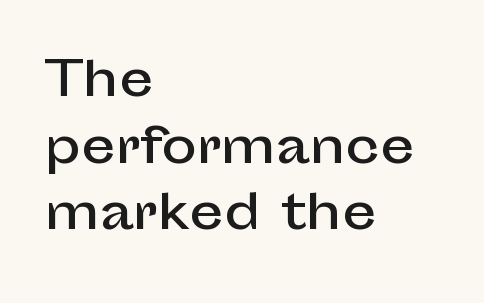
Notice how the passage keeps a crisp vertical edge on the left only. Lines of text with bare space underneath. Here the designer chose a conventional face with non-uniform glyph widths. The horizontal fit of the characters is conventional and even. This is the regular roman posture of the typeface. The characters display no serif detailing; their extremities are plain.
